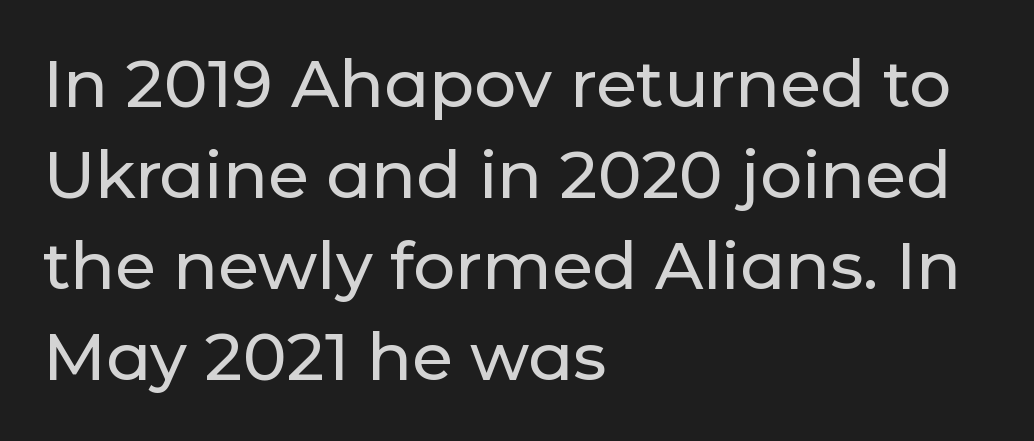
The image shows 66 px sans-serif type, upright; set left-aligned, normal line spacing (1.38x), normal letter spacing, not underlined; low stroke contrast and a medium x-height.
